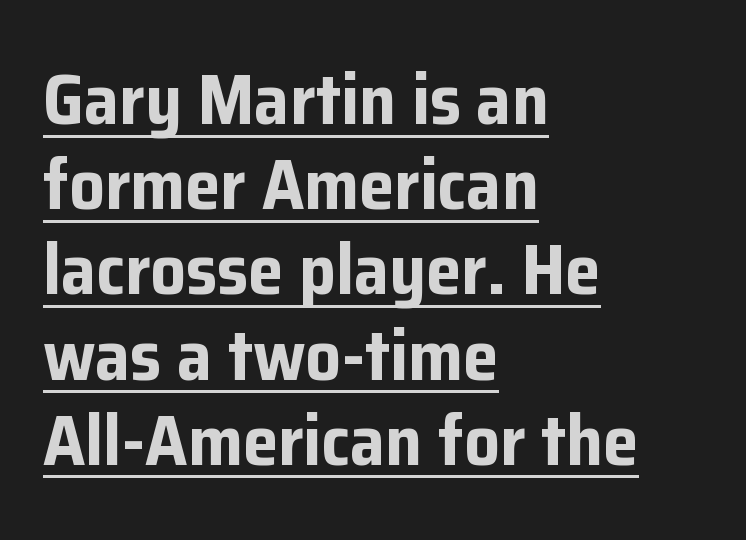
Q: Is the text bold? A: Yes.
Q: Is the text italic (slanted)? A: No, it is upright.
Q: Is the typeface a serif or a sans-serif typeface? A: Sans-serif.
Q: Is the text underlined? A: Yes.
Q: How is the paragraph aligned? A: Left-aligned.
Q: Is the spacing between letters normal or unusually wide? A: Normal.
Q: Width (condensed, normal, or wide)? A: Normal.
Q: Stroke contrast? A: Low.
Q: x-height? A: Medium.
Q: Monospaced? A: No.
